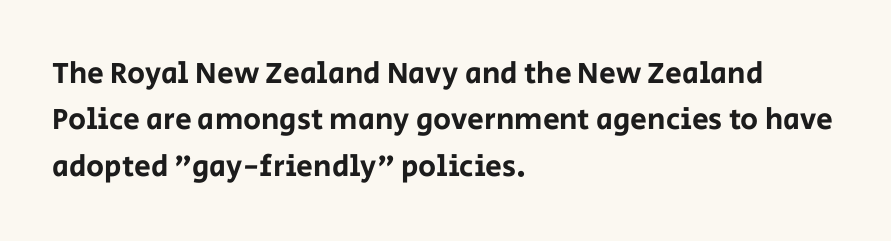
Q: Is the text italic (slanted)? A: No, it is upright.
Q: Is the typeface a serif or a sans-serif typeface? A: Sans-serif.
Q: Is the text underlined? A: No.
Q: How is the paragraph aligned? A: Left-aligned.
Q: Is the spacing between letters normal or unusually wide? A: Normal.
Q: Is the spacing between lines tight, normal or loose? A: Normal.
Q: Width (condensed, normal, or wide)? A: Normal.
Q: Stroke contrast? A: Low.
Q: x-height? A: Large.
Q: Monospaced? A: No.
